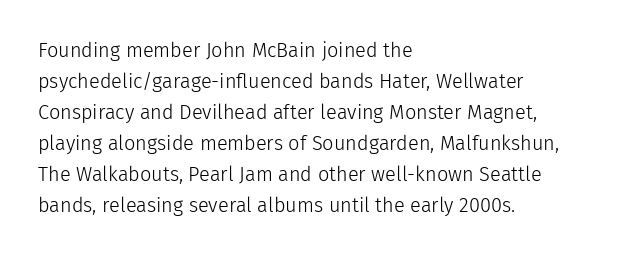
{"italic": "no", "bold": "no", "underline": "no", "align": "left", "line_spacing": "normal", "line_spacing_ratio": 1.55, "letter_spacing": "normal", "letter_spacing_em": 0.0, "glyph_px": 20}
